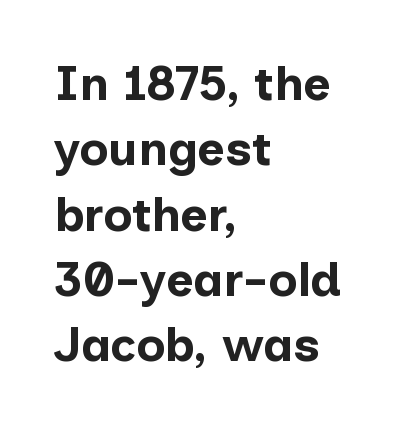
The image shows 48 px bold sans-serif type, upright; set left-aligned, normal line spacing (1.36x), normal letter spacing, not underlined; low stroke contrast and a medium x-height.
